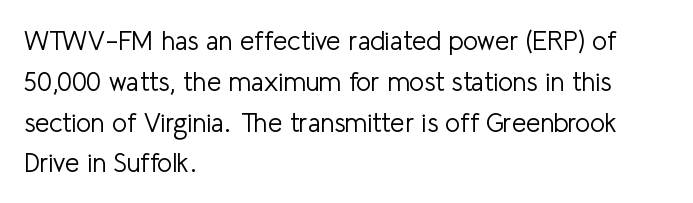
The image shows 26 px text type, upright; set left-aligned, normal line spacing (1.57x), normal letter spacing, not underlined.
